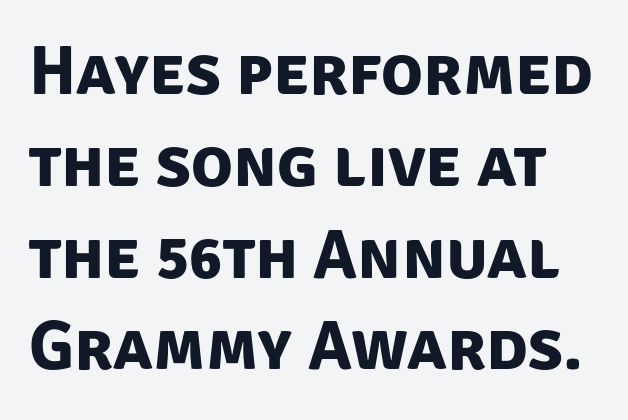
Rows of type keep a routine distance in the vertical direction. Looks like regular typesetting: each glyph gets only the width it needs. Underline: absent. Thick stems and heavy bowls — unmistakably bold. Each word holds together tightly as a unit, with standard inter-letter gaps. Grotesque or geometric, the face here clearly has no serifs.
